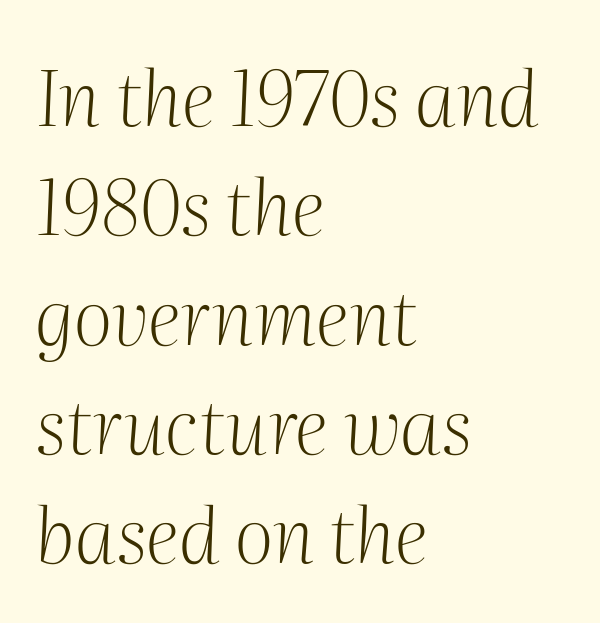
The characters display serif detailing at their extremities. Standard letterfit; no display-style spreading of the glyphs. The passage shown is not bold in any degree. The passage shown is typed in a proportional face where columns would drift. In CSS terms this would be text-align: left. Does the leading feel generous? No, just average.
